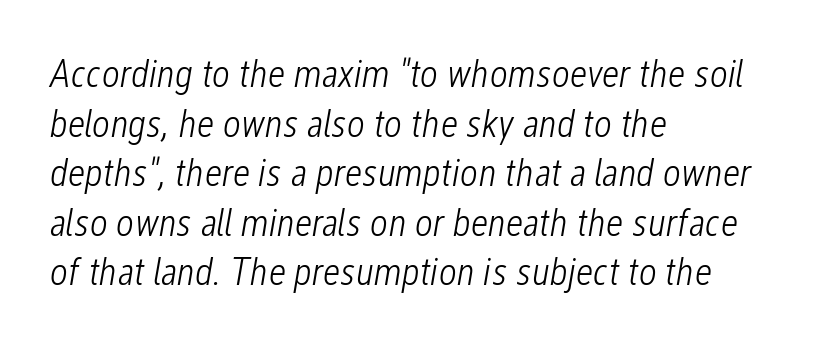
Q: Is the text bold? A: No.
Q: Is the text italic (slanted)? A: Yes, it leans right by about 12 degrees.
Q: Is the text underlined? A: No.
Q: How is the paragraph aligned? A: Left-aligned.
Q: Is the spacing between letters normal or unusually wide? A: Normal.
Q: Is the spacing between lines tight, normal or loose? A: Normal.
Q: Width (condensed, normal, or wide)? A: Condensed.
Q: Stroke contrast? A: Low.
Q: x-height? A: Medium.
Q: Monospaced? A: No.
